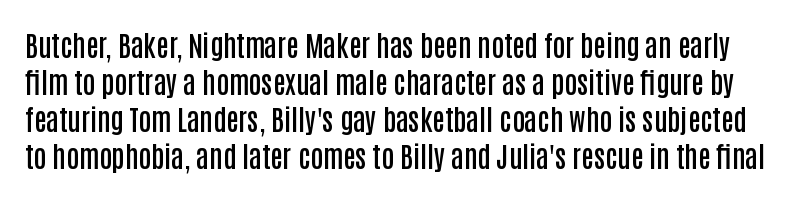
Q: Is the text bold? A: Semi-bold.
Q: Is the text italic (slanted)? A: No, it is upright.
Q: Is the typeface a serif or a sans-serif typeface? A: Sans-serif.
Q: Is the text underlined? A: No.
Q: Is the spacing between letters normal or unusually wide? A: Normal.
Q: Is the spacing between lines tight, normal or loose? A: Normal.
Q: Width (condensed, normal, or wide)? A: Condensed.
Q: Stroke contrast? A: Low.
Q: x-height? A: Large.
Q: Monospaced? A: No.
